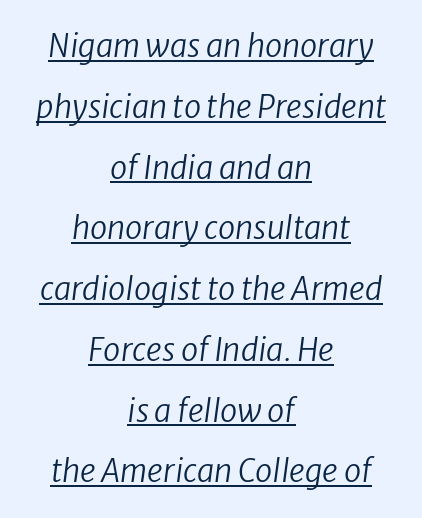
{"serif": "no", "bold": "no", "weight": "regular", "width": "normal", "stroke_contrast": "low", "x_height": "medium", "monospaced": "no", "underline": "yes", "align": "center", "line_spacing": "loose", "line_spacing_ratio": 1.96, "letter_spacing": "normal", "letter_spacing_em": 0.0, "glyph_px": 31}
